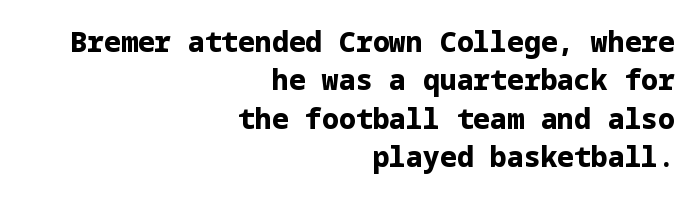
The image shows 28 px bold sans-serif type, upright; set right-aligned, normal line spacing (1.37x), normal letter spacing, not underlined; low stroke contrast and a medium x-height.
